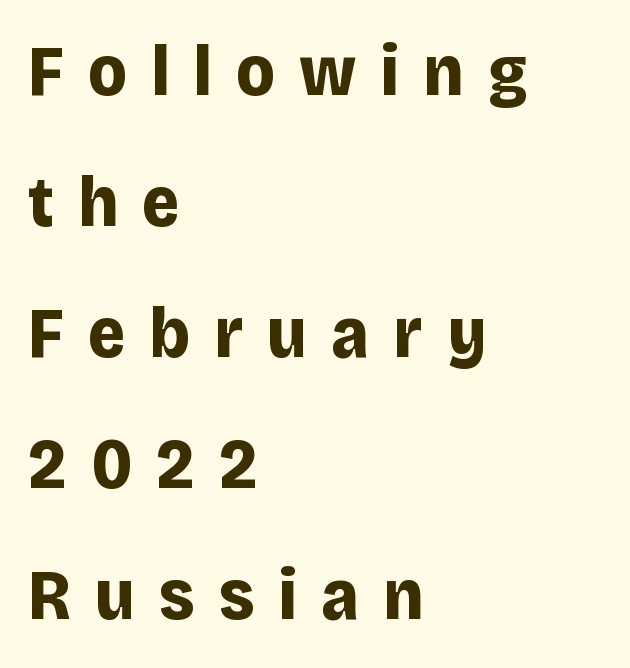
The image shows 72 px bold sans-serif type, upright; set left-aligned, line spacing 1.82x, unusually wide letter spacing (+0.33 em), not underlined; low stroke contrast and a large x-height.
